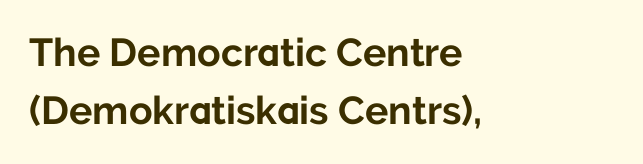
Q: Is the text bold? A: Yes.
Q: Is the text italic (slanted)? A: No, it is upright.
Q: Is the typeface a serif or a sans-serif typeface? A: Sans-serif.
Q: Is the text underlined? A: No.
Q: How is the paragraph aligned? A: Left-aligned.
Q: Is the spacing between letters normal or unusually wide? A: Normal.
Q: Is the spacing between lines tight, normal or loose? A: Normal.
Q: Width (condensed, normal, or wide)? A: Normal.
Q: Stroke contrast? A: Low.
Q: x-height? A: Medium.
Q: Monospaced? A: No.
